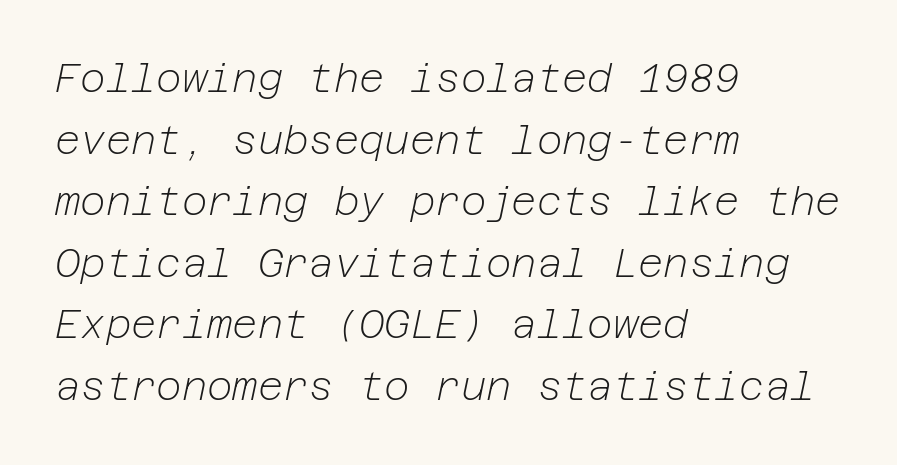
The image shows 39 px light type, italic (leaning right); set left-aligned, normal line spacing (1.58x), normal letter spacing, not underlined; low stroke contrast and a medium x-height.
